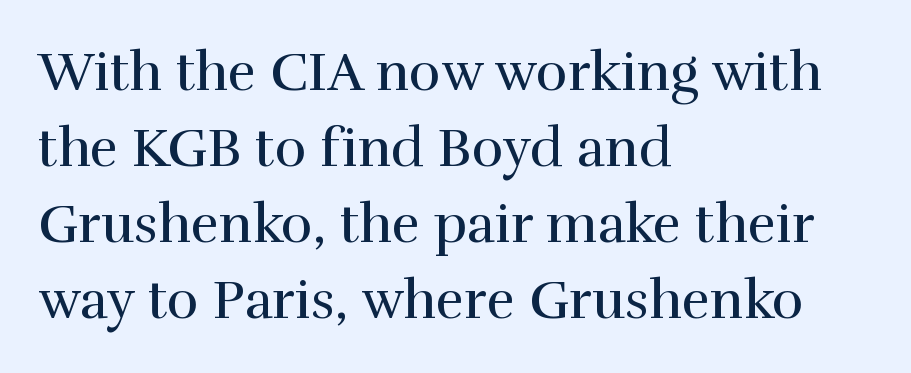
Q: Is the text bold? A: No.
Q: Is the text italic (slanted)? A: No, it is upright.
Q: Is the typeface a serif or a sans-serif typeface? A: Serif.
Q: Is the text underlined? A: No.
Q: How is the paragraph aligned? A: Left-aligned.
Q: Is the spacing between letters normal or unusually wide? A: Normal.
Q: Is the spacing between lines tight, normal or loose? A: Normal.
Q: Width (condensed, normal, or wide)? A: Normal.
Q: x-height? A: Medium.
Q: Monospaced? A: No.
